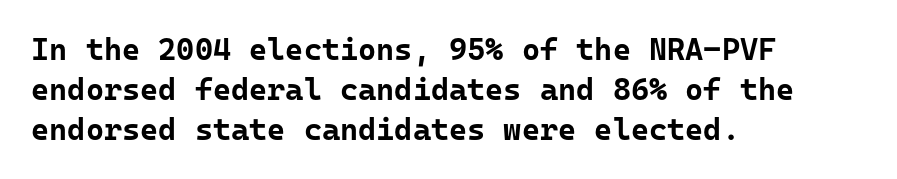
The image shows 31 px bold sans-serif type, upright, monospaced; set left-aligned, normal line spacing (1.29x), normal letter spacing, not underlined; low stroke contrast and a medium x-height.
